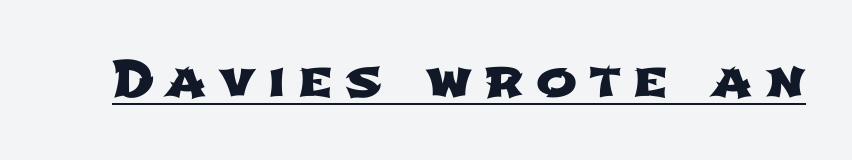
Q: Is the typeface a serif or a sans-serif typeface? A: Sans-serif.
Q: Is the text underlined? A: Yes.
Q: Is the spacing between letters normal or unusually wide? A: Unusually wide.
Q: Width (condensed, normal, or wide)? A: Wide.
Q: Stroke contrast? A: Low.
Q: x-height? A: Medium.
Q: Monospaced? A: No.
